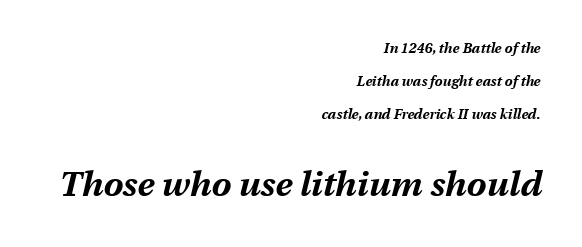
Q: Is the text bold? A: Yes.
Q: Is the text italic (slanted)? A: Yes, it leans right by about 13 degrees.
Q: Is the text underlined? A: No.
Q: How is the paragraph aligned? A: Right-aligned.
Q: Is the spacing between letters normal or unusually wide? A: Normal.
Q: Is the spacing between lines tight, normal or loose? A: Loose.
Q: Which block of text is set in a larger size, the first (top) or the second (bottom)? A: The second (bottom) one.
Q: Width (condensed, normal, or wide)? A: Normal.
Q: Stroke contrast? A: Medium.
Q: x-height? A: Medium.
Q: Monospaced? A: No.
